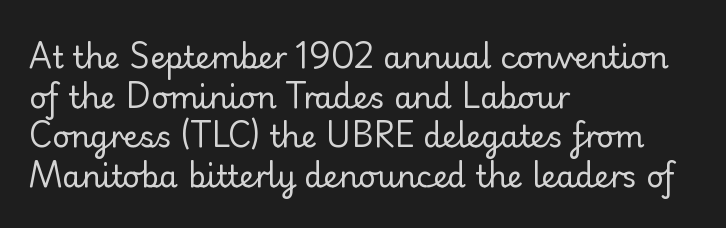
Q: Is the text bold? A: No.
Q: Is the text italic (slanted)? A: No, it is upright.
Q: Is the typeface a serif or a sans-serif typeface? A: Serif.
Q: Is the text underlined? A: No.
Q: How is the paragraph aligned? A: Left-aligned.
Q: Is the spacing between letters normal or unusually wide? A: Normal.
Q: Is the spacing between lines tight, normal or loose? A: Normal.
Q: Width (condensed, normal, or wide)? A: Normal.
Q: Stroke contrast? A: Low.
Q: x-height? A: Small.
Q: Monospaced? A: No.
